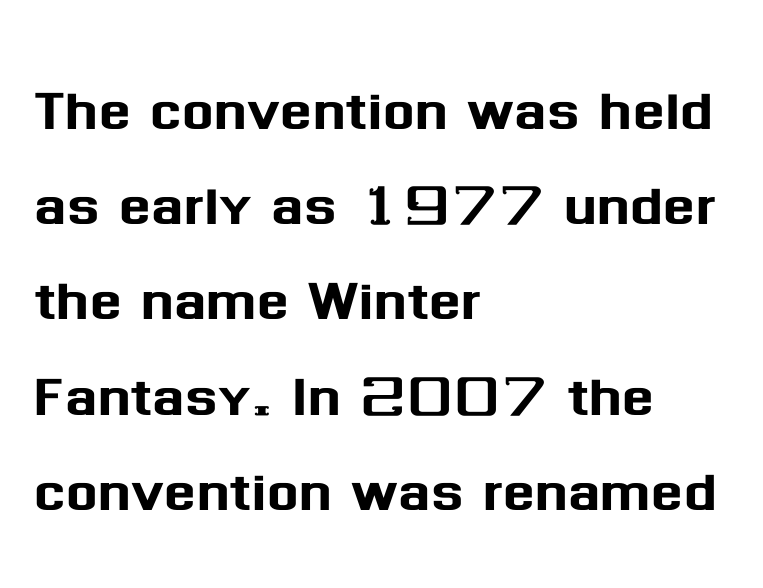
Q: Is the text italic (slanted)? A: No, it is upright.
Q: Is the typeface a serif or a sans-serif typeface? A: Sans-serif.
Q: Is the text underlined? A: No.
Q: How is the paragraph aligned? A: Left-aligned.
Q: Is the spacing between letters normal or unusually wide? A: Normal.
Q: Is the spacing between lines tight, normal or loose? A: Normal.
Q: Width (condensed, normal, or wide)? A: Normal.
Q: Stroke contrast? A: Medium.
Q: x-height? A: Medium.
Q: Monospaced? A: No.
